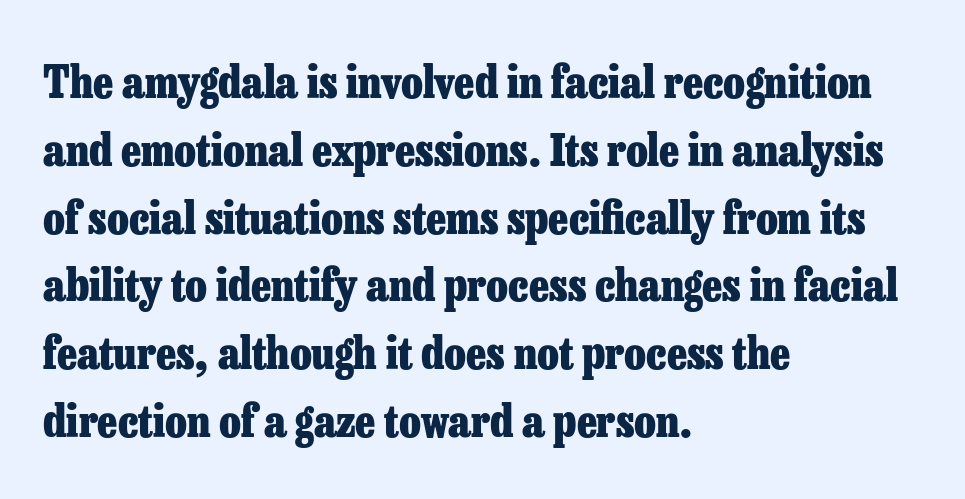
{"serif": "yes", "italic": "no", "bold": "yes", "weight": "heavy", "width": "normal", "stroke_contrast": "low", "x_height": "medium", "monospaced": "no", "underline": "no", "align": "left", "line_spacing": "normal", "line_spacing_ratio": 1.54, "letter_spacing": "normal", "letter_spacing_em": 0.0, "glyph_px": 44}
